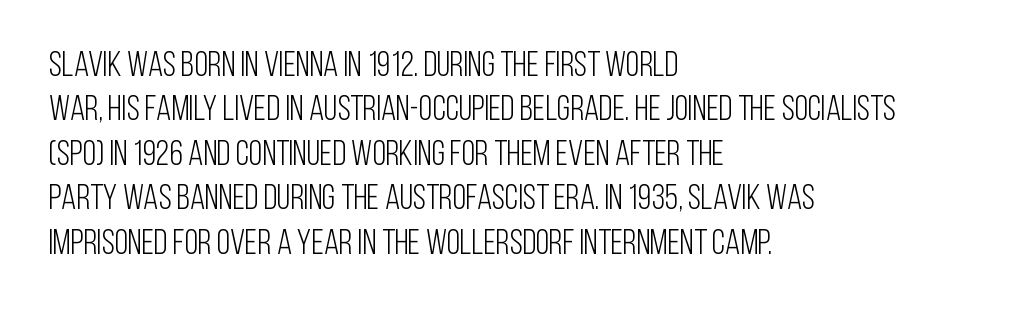
The image shows 35 px light, condensed sans-serif type, upright; set left-aligned, normal line spacing (1.27x), normal letter spacing, not underlined; low stroke contrast and a large x-height.
